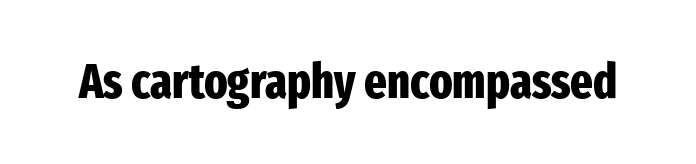
{"serif": "no", "italic": "no", "bold": "yes", "weight": "heavy", "width": "condensed", "stroke_contrast": "low", "x_height": "medium", "monospaced": "no", "underline": "no", "letter_spacing": "normal", "letter_spacing_em": 0.0, "glyph_px": 48}
